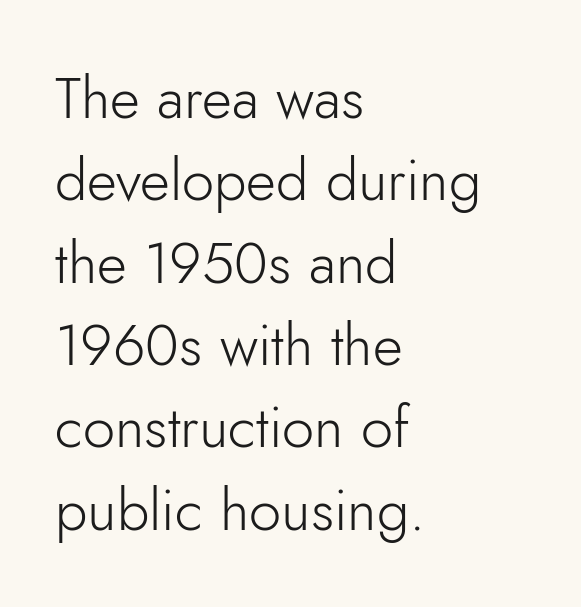
The image shows 58 px light sans-serif type, upright; set left-aligned, normal line spacing (1.42x), normal letter spacing, not underlined; low stroke contrast and a small x-height.
